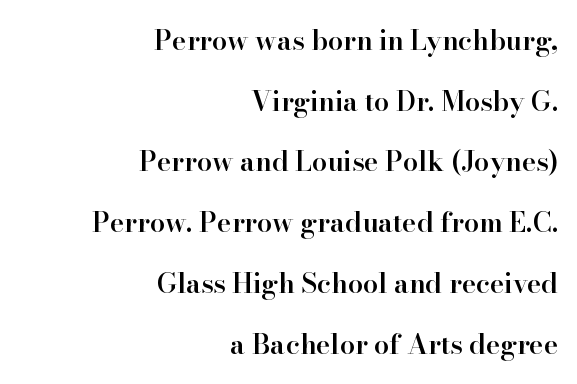
{"italic": "no", "bold": "semi", "underline": "no", "align": "right", "line_spacing": "loose", "line_spacing_ratio": 2.25, "letter_spacing": "normal", "letter_spacing_em": 0.0, "glyph_px": 27}
